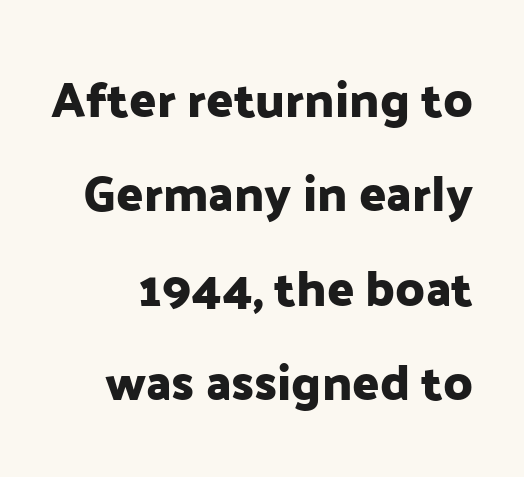
Q: Is the text italic (slanted)? A: No, it is upright.
Q: Is the typeface a serif or a sans-serif typeface? A: Sans-serif.
Q: Is the text underlined? A: No.
Q: Is the spacing between letters normal or unusually wide? A: Normal.
Q: Width (condensed, normal, or wide)? A: Normal.
Q: Stroke contrast? A: Low.
Q: x-height? A: Medium.
Q: Monospaced? A: No.
